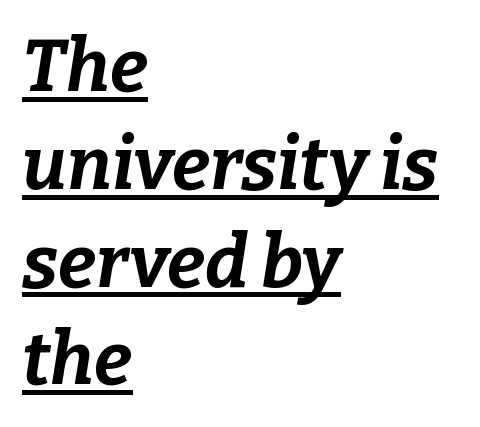
{"italic": "yes", "lean": "right", "slant_degrees": 9, "bold": "yes", "weight": "bold", "width": "normal", "stroke_contrast": "low", "x_height": "medium", "monospaced": "no", "underline": "yes", "align": "left", "line_spacing": "normal", "line_spacing_ratio": 1.34, "letter_spacing": "normal", "letter_spacing_em": 0.0, "glyph_px": 73}
